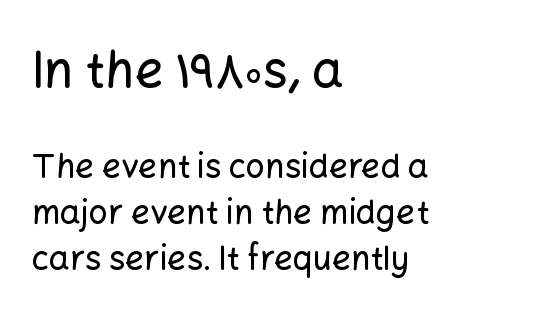
The image shows 50 px sans-serif type, upright; set left-aligned, normal line spacing (1.39x), normal letter spacing, not underlined; the first (top) block is 1.52x larger; low stroke contrast and a medium x-height.
